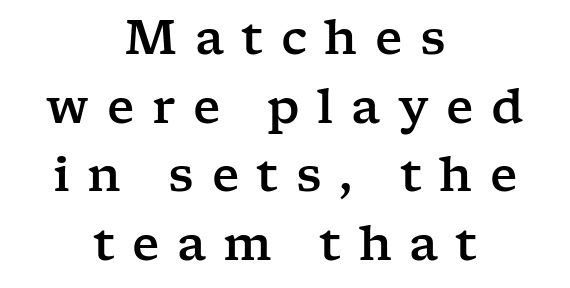
{"serif": "yes", "italic": "no", "width": "wide", "stroke_contrast": "low", "x_height": "medium", "monospaced": "no", "underline": "no", "align": "center", "line_spacing": "normal", "line_spacing_ratio": 1.46, "letter_spacing": "wide", "letter_spacing_em": 0.37, "glyph_px": 47}
